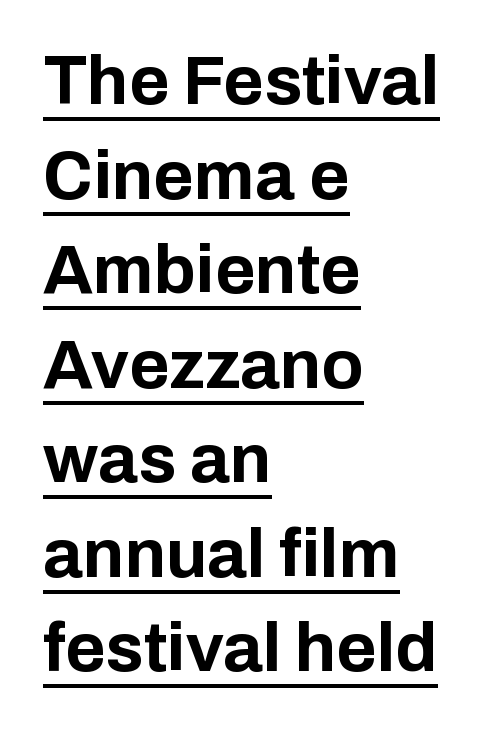
The image shows 69 px bold sans-serif type, upright; set left-aligned, normal line spacing (1.37x), normal letter spacing, underlined; low stroke contrast and a medium x-height.
